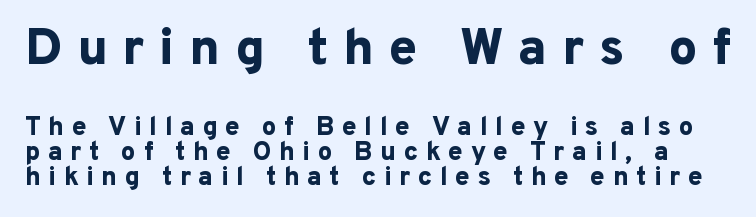
The image shows 51 px bold sans-serif type, upright; set tight line spacing (0.96x), unusually wide letter spacing (+0.29 em), not underlined; the first (top) block is 1.96x larger; low stroke contrast and a medium x-height.
